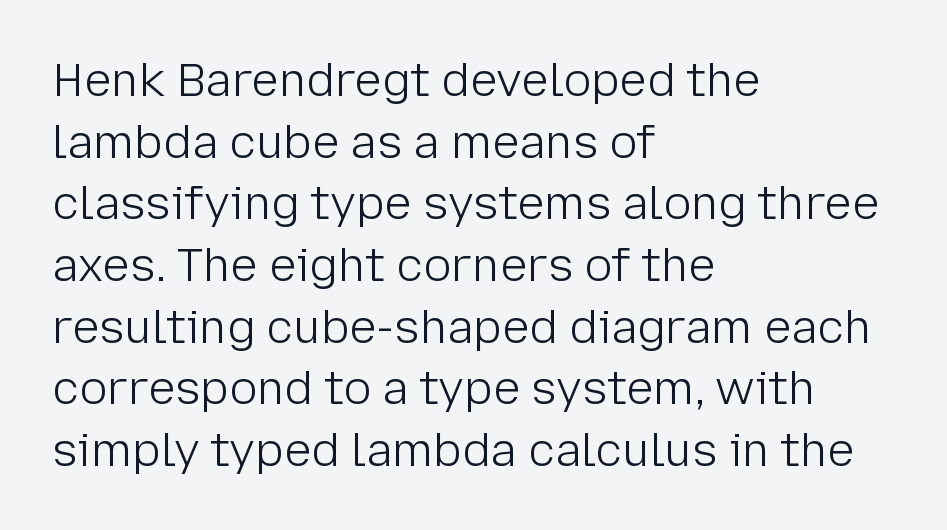
Check under the words: just untouched page. What's the leading like? Ordinary, nothing unusual. Weight class: somewhere from thin through regular. Line starts are locked; line ends wander. The lettering holds an erect, upright posture throughout. The gaps between neighbouring characters are ordinary and unremarkable.
